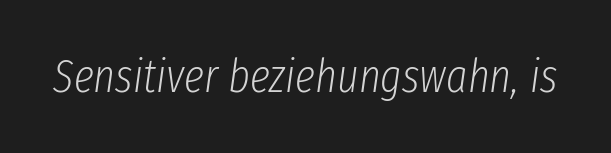
The gaps between neighbouring characters are ordinary and unremarkable. The strokes carry an ordinary text weight at most. Descenders are the only things crossing below the line. Think of a printed novel: that variable character pitch is what you see here. Tall strokes in this sample are angled rather than plumb.
